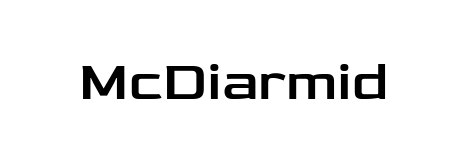
{"serif": "no", "italic": "no", "width": "wide", "stroke_contrast": "low", "x_height": "medium", "monospaced": "no", "underline": "no", "letter_spacing": "normal", "letter_spacing_em": 0.0, "glyph_px": 56}
